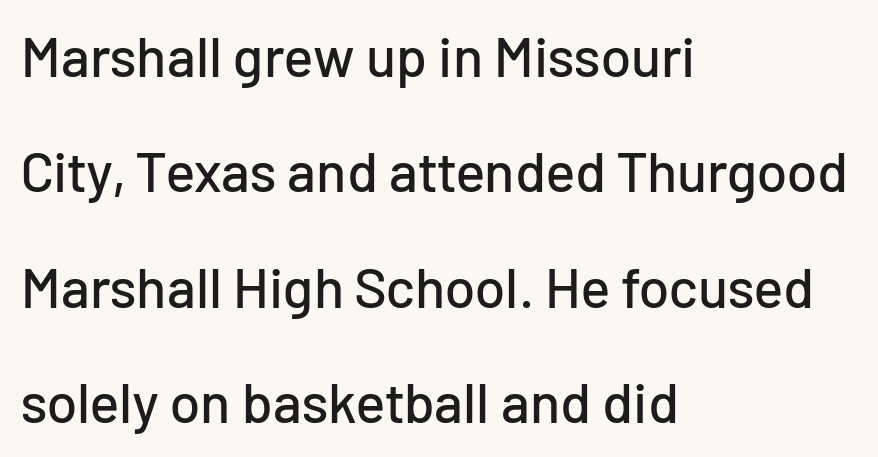
Q: Is the text italic (slanted)? A: No, it is upright.
Q: Is the typeface a serif or a sans-serif typeface? A: Sans-serif.
Q: Is the text underlined? A: No.
Q: How is the paragraph aligned? A: Left-aligned.
Q: Is the spacing between letters normal or unusually wide? A: Normal.
Q: Is the spacing between lines tight, normal or loose? A: Loose.
Q: Width (condensed, normal, or wide)? A: Normal.
Q: Stroke contrast? A: Low.
Q: x-height? A: Medium.
Q: Monospaced? A: No.
